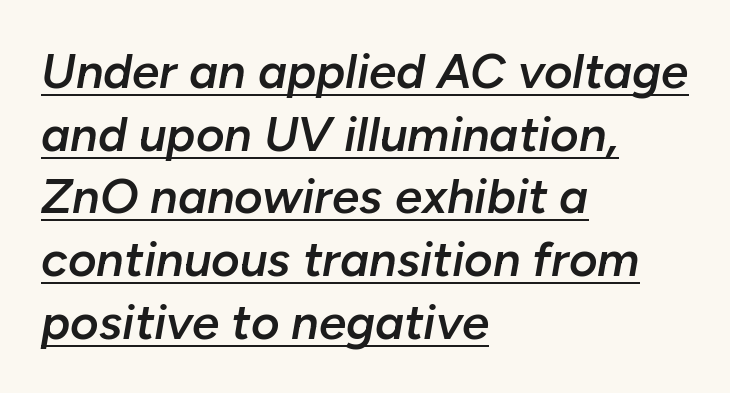
Heft: intermediate — a semibold. Notice how a bar underscores the lettering throughout. Looks like regular typesetting: each glyph gets only the width it needs. The space between consecutive lines is moderate.
